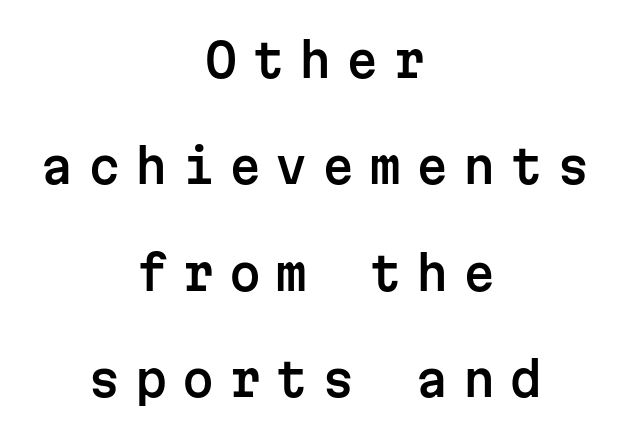
{"serif": "no", "italic": "no", "width": "normal", "stroke_contrast": "low", "x_height": "medium", "monospaced": "yes", "underline": "no", "align": "center", "line_spacing": "loose", "line_spacing_ratio": 2.31, "letter_spacing": "wide", "letter_spacing_em": 0.32, "glyph_px": 46}
